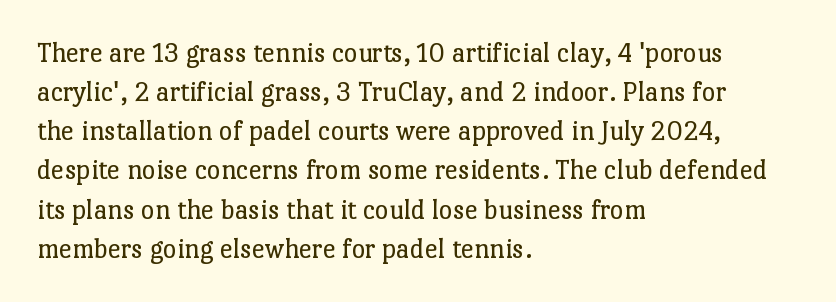
{"serif": "yes", "italic": "no", "bold": "no", "weight": "regular", "width": "normal", "stroke_contrast": "low", "x_height": "medium", "monospaced": "no", "underline": "no", "align": "left", "line_spacing": "normal", "line_spacing_ratio": 1.35, "letter_spacing": "normal", "letter_spacing_em": 0.0, "glyph_px": 29}
